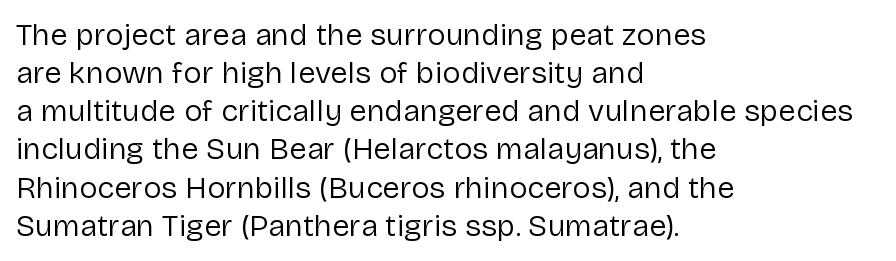
The specimen reads as upright at a glance. Plain, unruled lines of type. The rendering keeps characters at their native spacing. Stem width sits at or under what a default text font uses.
